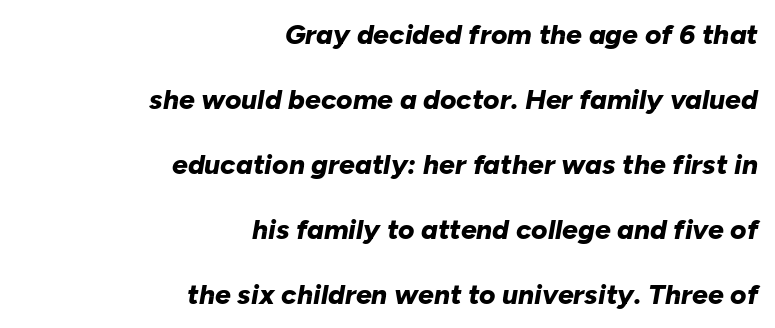
The leading is generous, giving the passage an open texture. The strip under each line holds only bare page. The font's italic variant was chosen for this text. The passage shown has conventional tracking throughout. Heavy, bold letterforms. A typesetter would call this proportional, since set widths differ per character.
